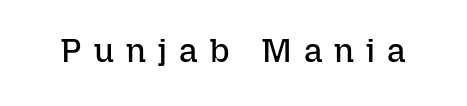
Q: Is the text bold? A: No.
Q: Is the text italic (slanted)? A: No, it is upright.
Q: Is the text underlined? A: No.
Q: Is the spacing between letters normal or unusually wide? A: Unusually wide.
Q: Width (condensed, normal, or wide)? A: Normal.
Q: Stroke contrast? A: Low.
Q: x-height? A: Medium.
Q: Monospaced? A: No.
